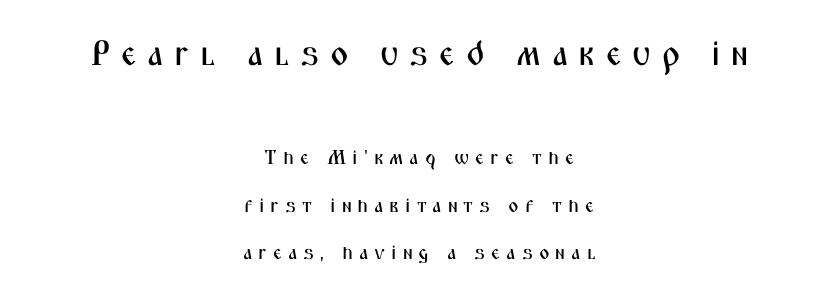
{"serif": "no", "italic": "no", "width": "condensed", "stroke_contrast": "medium", "x_height": "medium", "monospaced": "no", "underline": "no", "align": "center", "line_spacing": "loose", "line_spacing_ratio": 2.38, "letter_spacing": "wide", "letter_spacing_em": 0.3, "larger_block": "first", "size_ratio": 1.75, "glyph_px": 35}
